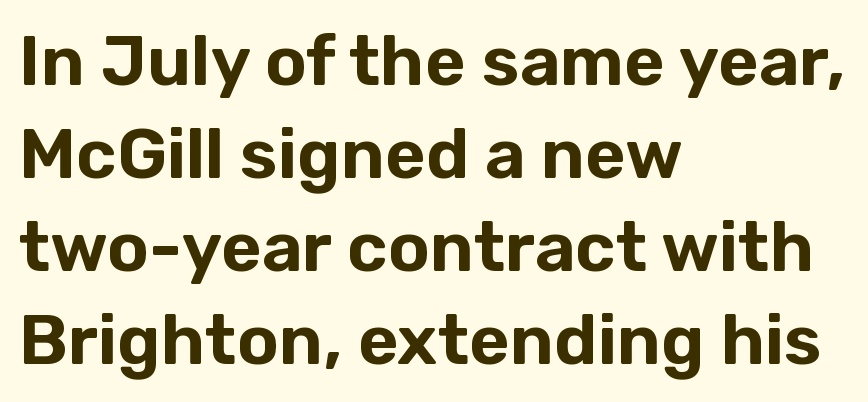
The image shows 70 px sans-serif type, upright; set left-aligned, normal line spacing (1.33x), normal letter spacing, not underlined; low stroke contrast and a medium x-height.
